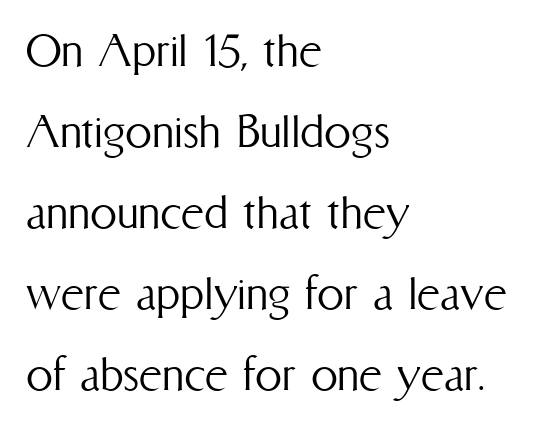
Has an underline been added? It has not. Each word holds together tightly as a unit, with standard inter-letter gaps. The lines sit at an ordinary, default distance from one another. You could not count columns in this text — the font is proportionally spaced. Characters remain perfectly vertical along every line. The weight tops out at a normal text grade.
